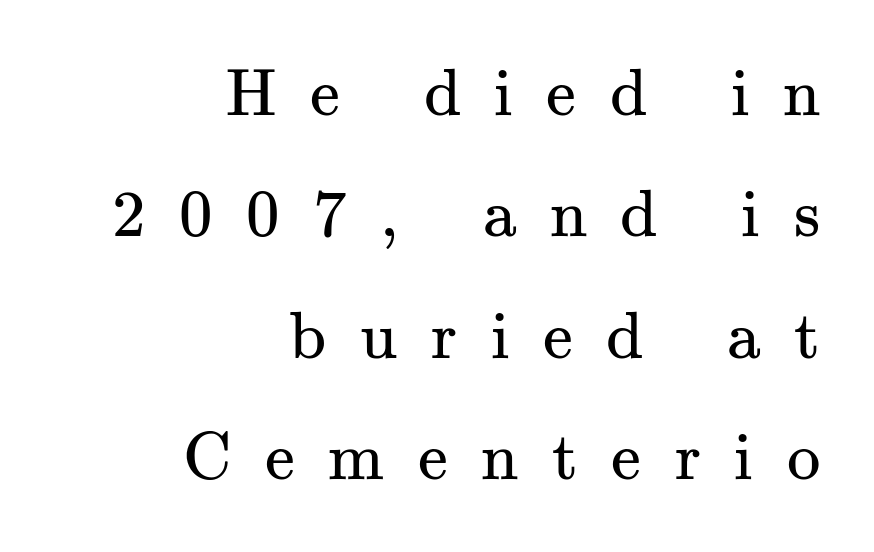
Teacher's note: observe the even right margin — that is flush-right alignment. Bare-footed words on every line. How are the letters spaced? Widely, with obvious added tracking. This sample has the flowing, uneven cadence of proportional lettering.
